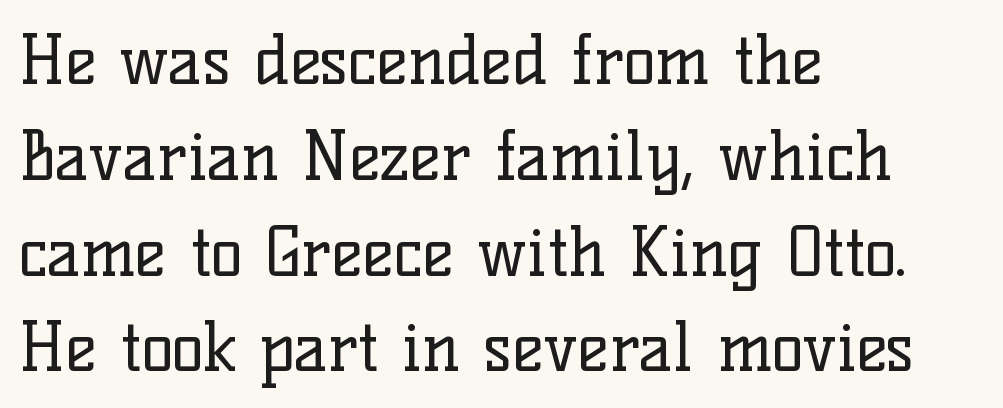
Q: Is the text bold? A: No.
Q: Is the text italic (slanted)? A: No, it is upright.
Q: Is the typeface a serif or a sans-serif typeface? A: Serif.
Q: Is the text underlined? A: No.
Q: How is the paragraph aligned? A: Left-aligned.
Q: Is the spacing between letters normal or unusually wide? A: Normal.
Q: Is the spacing between lines tight, normal or loose? A: Normal.
Q: Width (condensed, normal, or wide)? A: Normal.
Q: Stroke contrast? A: Low.
Q: x-height? A: Medium.
Q: Monospaced? A: No.
